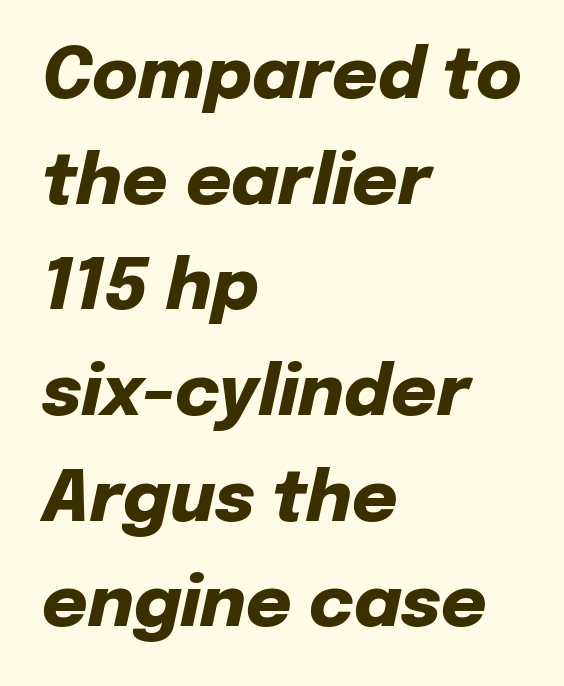
{"italic": "yes", "lean": "right", "slant_degrees": 12, "bold": "yes", "weight": "heavy", "width": "normal", "stroke_contrast": "low", "x_height": "medium", "monospaced": "no", "underline": "no", "align": "left", "line_spacing": "normal", "line_spacing_ratio": 1.51, "letter_spacing": "normal", "letter_spacing_em": 0.0, "glyph_px": 70}
